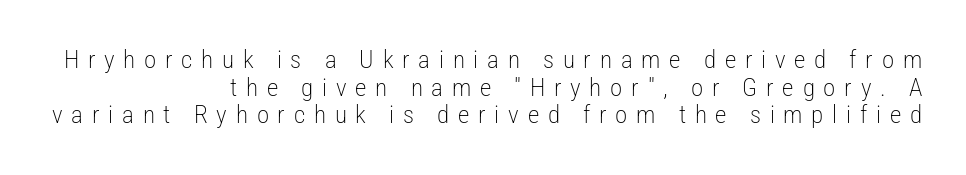
Q: Is the text bold? A: No.
Q: Is the text italic (slanted)? A: No, it is upright.
Q: Is the text underlined? A: No.
Q: How is the paragraph aligned? A: Right-aligned.
Q: Is the spacing between letters normal or unusually wide? A: Unusually wide.
Q: Is the spacing between lines tight, normal or loose? A: Tight.
